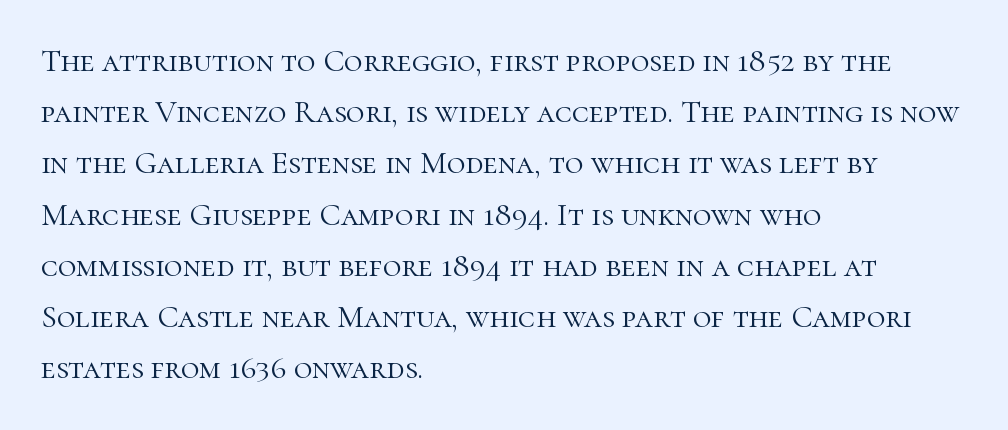
{"serif": "yes", "italic": "no", "bold": "no", "weight": "light", "width": "normal", "stroke_contrast": "high", "x_height": "medium", "monospaced": "no", "underline": "no", "align": "left", "line_spacing": "normal", "line_spacing_ratio": 1.6, "letter_spacing": "normal", "letter_spacing_em": 0.0, "glyph_px": 32}
